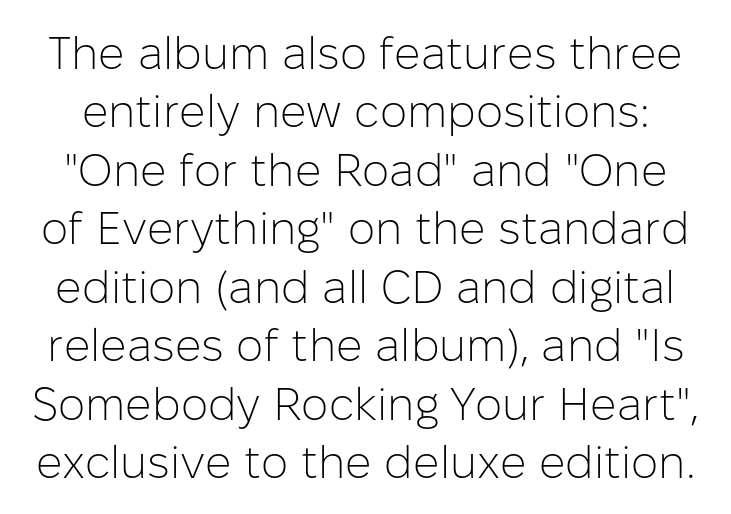
Q: Is the text bold? A: No.
Q: Is the text italic (slanted)? A: No, it is upright.
Q: Is the typeface a serif or a sans-serif typeface? A: Sans-serif.
Q: Is the text underlined? A: No.
Q: Is the spacing between letters normal or unusually wide? A: Normal.
Q: Is the spacing between lines tight, normal or loose? A: Normal.
Q: Width (condensed, normal, or wide)? A: Normal.
Q: Stroke contrast? A: Low.
Q: x-height? A: Medium.
Q: Monospaced? A: No.
